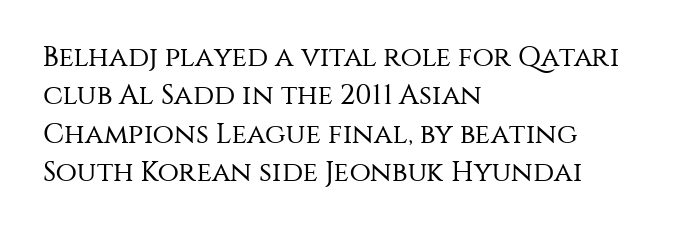
Proportional: the letters do not fall into vertical columns. Leftover space on each line is placed entirely after the last word. Unbolded letterforms with no extra heft. Each row of text sits above clean, open space.
